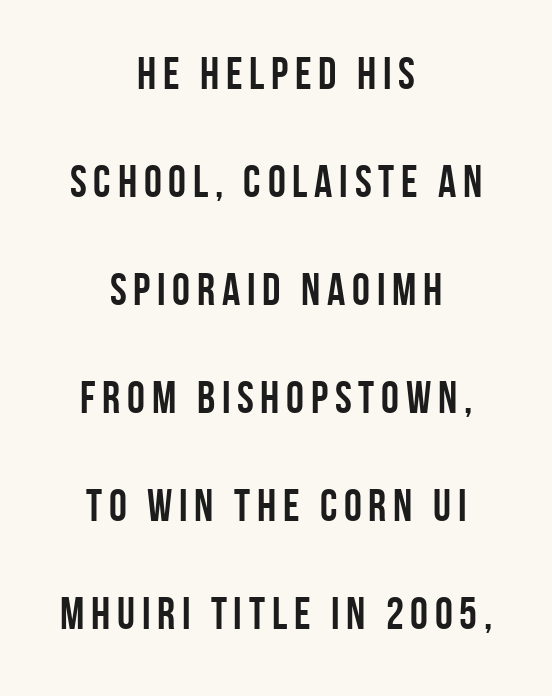
The image shows 45 px semibold, condensed sans-serif type, upright; set centered, loose line spacing (2.4x), not underlined; low stroke contrast and a large x-height.
